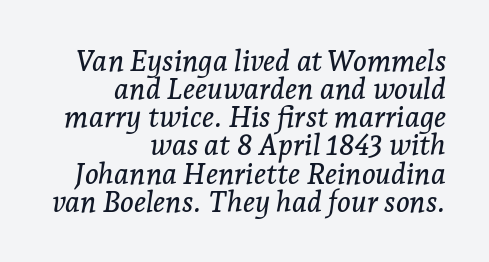
These lines huddle together more closely than default settings would place them. Underline: absent. Inter-character spacing is left at the font's built-in metrics. The rendering uses natural spacing where letterforms have individual widths. The ragged edge is on the left, which tells us the setting is flush right. Italic? Definitely — the glyphs are oblique.
